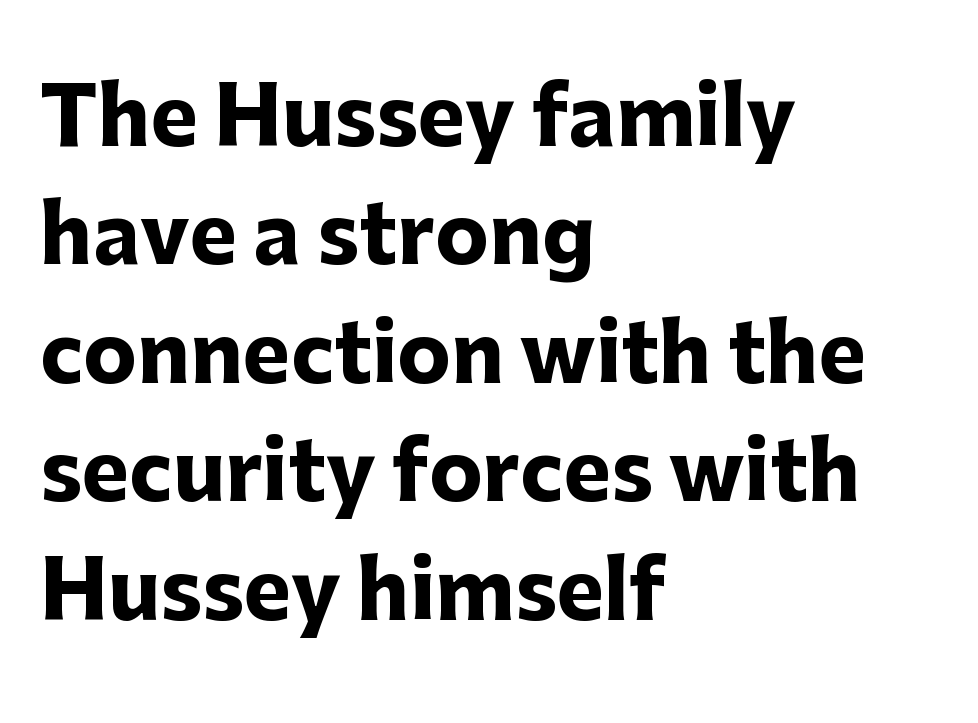
Q: Is the text bold? A: Yes.
Q: Is the text italic (slanted)? A: No, it is upright.
Q: Is the typeface a serif or a sans-serif typeface? A: Sans-serif.
Q: Is the text underlined? A: No.
Q: How is the paragraph aligned? A: Left-aligned.
Q: Is the spacing between letters normal or unusually wide? A: Normal.
Q: Is the spacing between lines tight, normal or loose? A: Normal.
Q: Width (condensed, normal, or wide)? A: Normal.
Q: Stroke contrast? A: Low.
Q: x-height? A: Medium.
Q: Monospaced? A: No.
